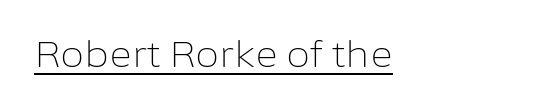
Q: Is the text bold? A: No.
Q: Is the text italic (slanted)? A: No, it is upright.
Q: Is the typeface a serif or a sans-serif typeface? A: Sans-serif.
Q: Is the text underlined? A: Yes.
Q: Is the spacing between letters normal or unusually wide? A: Normal.
Q: Width (condensed, normal, or wide)? A: Normal.
Q: Stroke contrast? A: Low.
Q: x-height? A: Medium.
Q: Monospaced? A: No.
